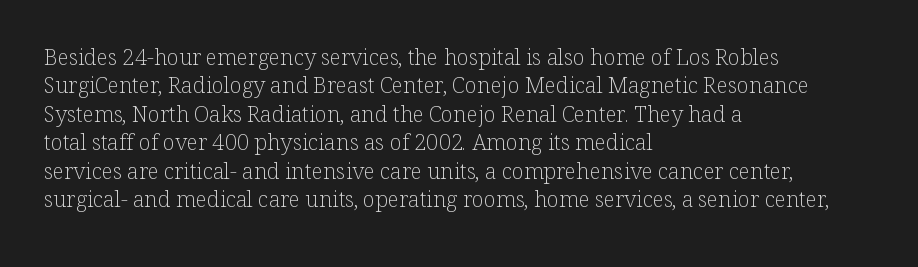
Rule under the text: the space is simply empty. Honestly, the letter spacing is just normal — you wouldn't notice it. The font's upright variant was chosen for this text. The strokes are not fattened; the text isn't bold. Layout note: lines flush left. The designer left line spacing at the default.
